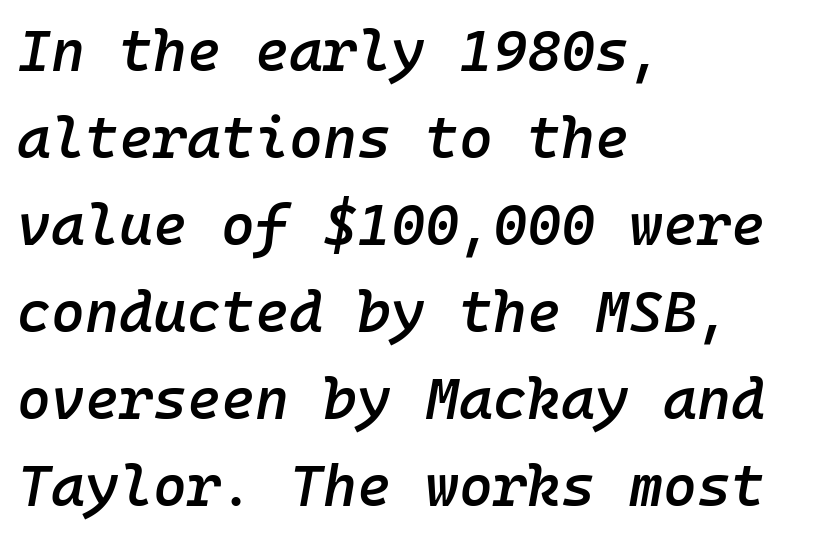
Tall strokes in this sample are angled rather than plumb. Default kerning and tracking; the words read as compact shapes. If you measured baseline to baseline, you'd find a middling distance. Does the weight exceed regular? Yes, but only to semibold.
